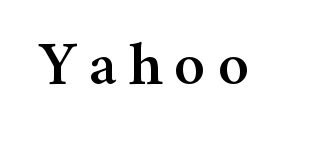
Q: Is the text italic (slanted)? A: No, it is upright.
Q: Is the typeface a serif or a sans-serif typeface? A: Serif.
Q: Is the text underlined? A: No.
Q: Width (condensed, normal, or wide)? A: Normal.
Q: Stroke contrast? A: Medium.
Q: x-height? A: Medium.
Q: Monospaced? A: No.
